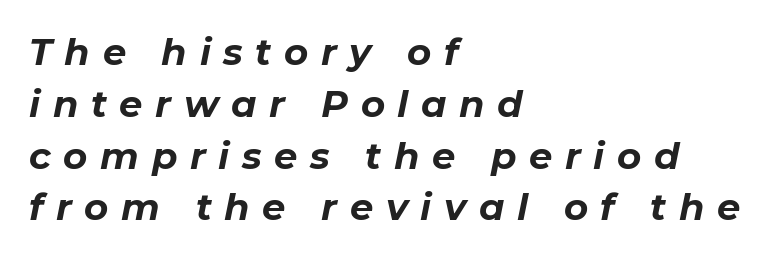
{"italic": "yes", "lean": "right", "slant_degrees": 11, "bold": "yes", "weight": "bold", "width": "normal", "stroke_contrast": "low", "x_height": "medium", "monospaced": "no", "underline": "no", "align": "left", "line_spacing": "normal", "line_spacing_ratio": 1.4, "letter_spacing": "wide", "letter_spacing_em": 0.34, "glyph_px": 37}
